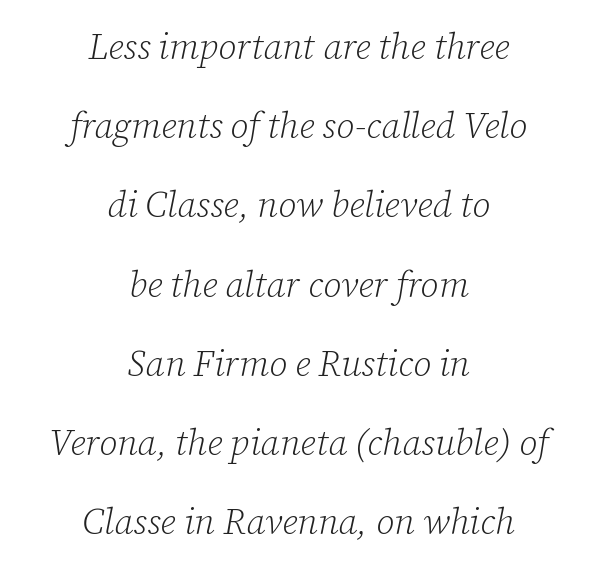
The typeface has the unassuming heft of standard copy or less. Underline: absent. The font's italic variant was chosen for this text. Look at the bottom of the vertical strokes: they flare into serifs here.
